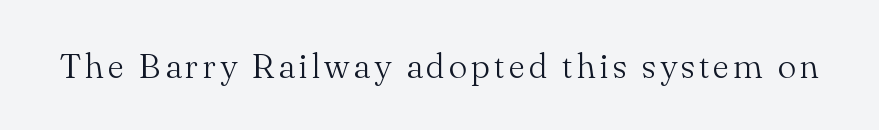
Rule under the text: the space is simply empty. Is the type heavy? It reads as light-to-regular instead. In terms of letterform style, serifs are clearly present. Proportional: the letters do not fall into vertical columns. The letters stand upright; this is a roman face.
